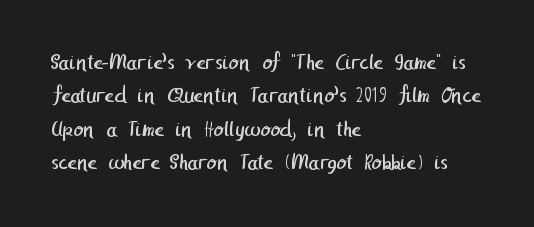
{"bold": "no", "underline": "no", "align": "left", "line_spacing": "normal", "line_spacing_ratio": 1.45, "letter_spacing": "normal", "letter_spacing_em": 0.0, "glyph_px": 23}
